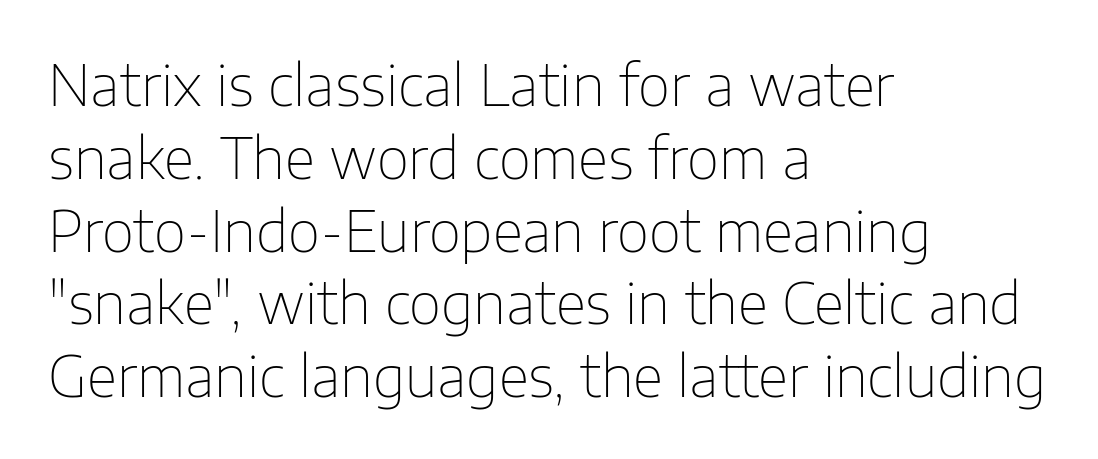
This block has exactly the height ordinary leading produces. The letterforms sit at book weight or below. You could not count columns in this text — the font is proportionally spaced. The lettering holds an erect, upright posture throughout. Teacher's note: observe the even left margin — that is flush-left alignment.
